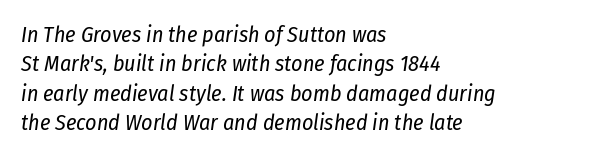
The image shows 22 px text type, italic (leaning right); set left-aligned, normal line spacing (1.34x), normal letter spacing, not underlined.
